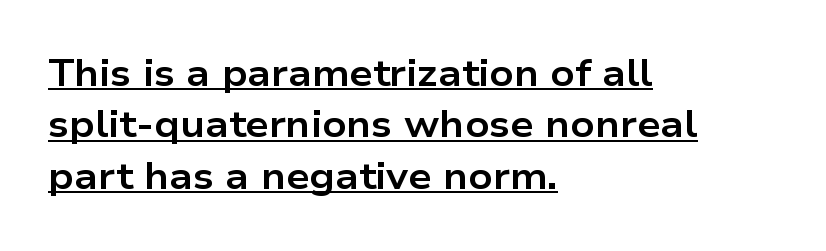
The passage is arranged the way most books set body copy — flush left. Thick stems and heavy bowls — unmistakably bold. Spacing verdict: proportional, widths tailored to each character. Short note: letters normally spaced. The font family rendered here belongs to the sans-serif group. The rendering uses a moderate line-height, typical for paragraphs.
